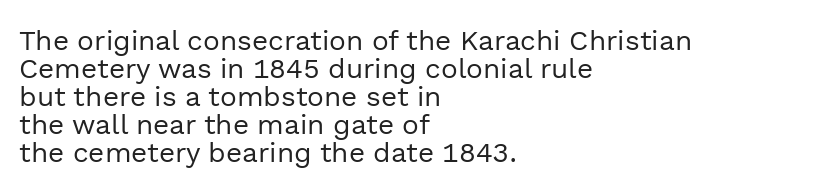
You could not count columns in this text — the font is proportionally spaced. The passage shown is not underscored anywhere. Glyph-to-glyph distance matches everyday printed text. Notice how the stems are strictly vertical — no italics here.
